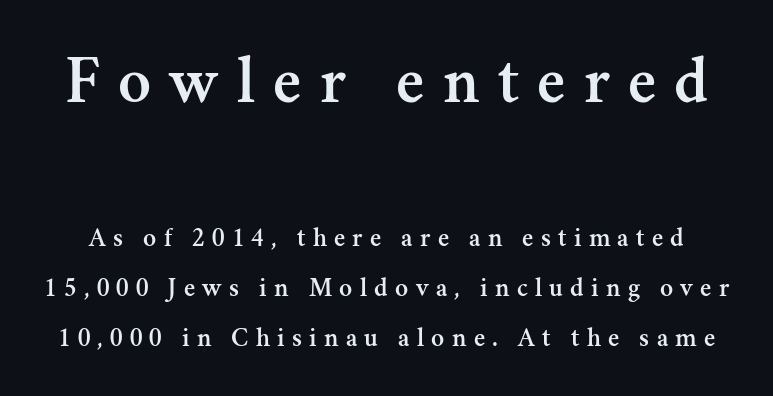
Q: Is the text italic (slanted)? A: No, it is upright.
Q: Is the typeface a serif or a sans-serif typeface? A: Serif.
Q: Is the text underlined? A: No.
Q: Is the spacing between letters normal or unusually wide? A: Unusually wide.
Q: Which block of text is set in a larger size, the first (top) or the second (bottom)? A: The first (top) one.
Q: Width (condensed, normal, or wide)? A: Normal.
Q: Stroke contrast? A: Medium.
Q: x-height? A: Small.
Q: Monospaced? A: No.
